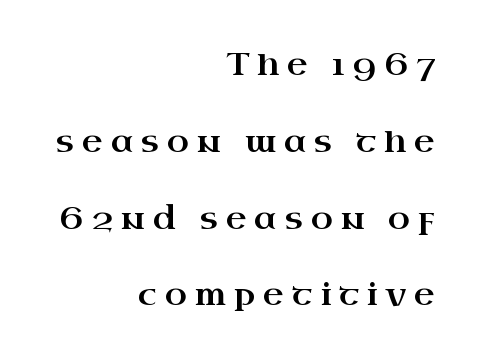
{"serif": "yes", "italic": "no", "width": "wide", "stroke_contrast": "high", "x_height": "small", "monospaced": "no", "underline": "no", "align": "right", "line_spacing": "loose", "line_spacing_ratio": 2.4, "letter_spacing": "wide", "letter_spacing_em": 0.25, "glyph_px": 32}
